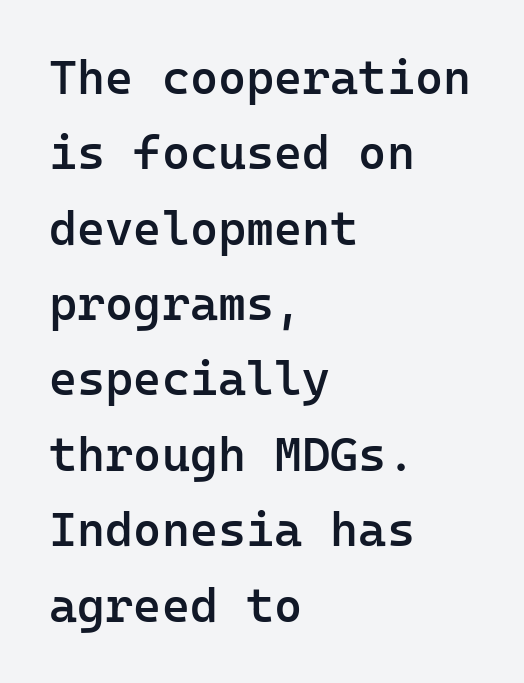
Q: Is the text bold? A: Semi-bold.
Q: Is the text italic (slanted)? A: No, it is upright.
Q: Is the typeface a serif or a sans-serif typeface? A: Sans-serif.
Q: Is the text underlined? A: No.
Q: How is the paragraph aligned? A: Left-aligned.
Q: Is the spacing between letters normal or unusually wide? A: Normal.
Q: Is the spacing between lines tight, normal or loose? A: Normal.
Q: Width (condensed, normal, or wide)? A: Normal.
Q: Stroke contrast? A: Low.
Q: x-height? A: Medium.
Q: Monospaced? A: Yes.
